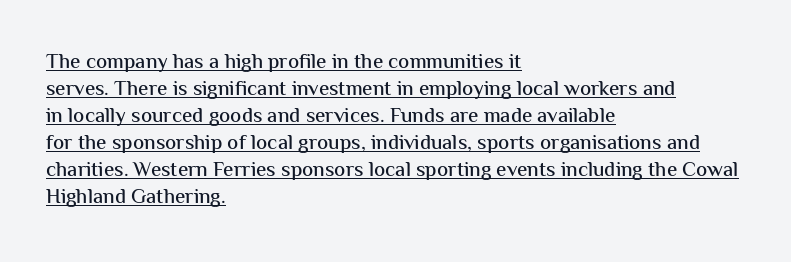
{"italic": "no", "underline": "yes", "align": "left", "line_spacing": "normal", "line_spacing_ratio": 1.29, "letter_spacing": "normal", "letter_spacing_em": 0.0, "glyph_px": 21}
